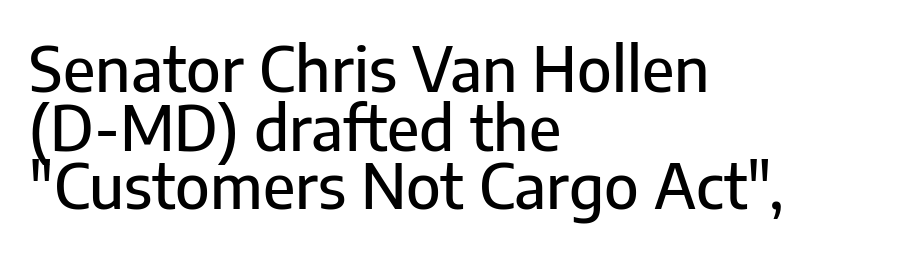
Proportional: the letters do not fall into vertical columns. Visually the block forms a straight wall on the left and a jagged coastline on the right. Is this a sans? Yes — the strokes have no serifs. Nobody touched the tracking dial on this one.
